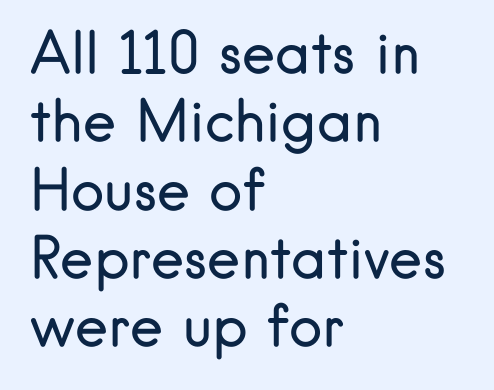
Q: Is the text bold? A: No.
Q: Is the text italic (slanted)? A: No, it is upright.
Q: Is the typeface a serif or a sans-serif typeface? A: Sans-serif.
Q: Is the text underlined? A: No.
Q: How is the paragraph aligned? A: Left-aligned.
Q: Is the spacing between letters normal or unusually wide? A: Normal.
Q: Width (condensed, normal, or wide)? A: Normal.
Q: Stroke contrast? A: Low.
Q: x-height? A: Small.
Q: Monospaced? A: No.
